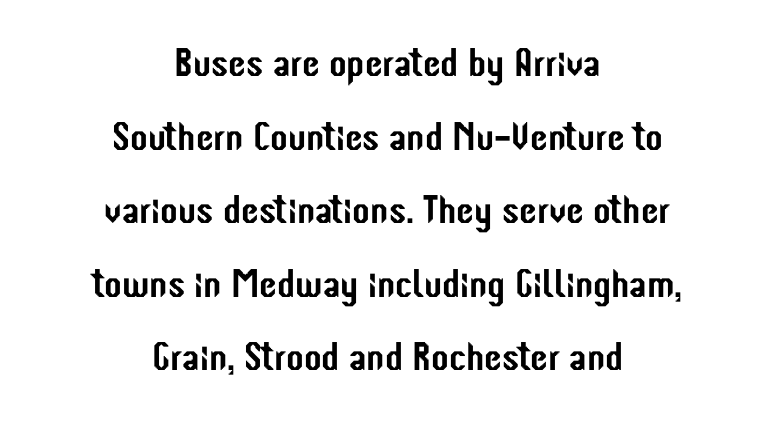
{"serif": "no", "italic": "no", "width": "condensed", "stroke_contrast": "low", "x_height": "medium", "monospaced": "no", "underline": "no", "align": "center", "line_spacing_ratio": 1.84, "letter_spacing": "normal", "letter_spacing_em": 0.0, "glyph_px": 40}
